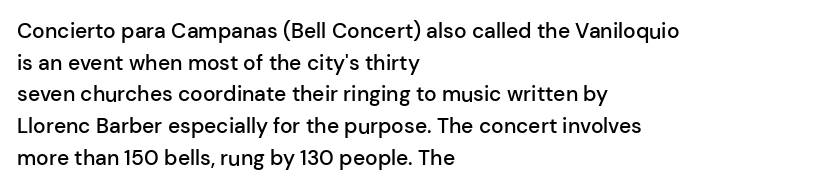
{"italic": "no", "bold": "semi", "underline": "no", "align": "left", "line_spacing": "normal", "line_spacing_ratio": 1.51, "letter_spacing": "normal", "letter_spacing_em": 0.0, "glyph_px": 21}
